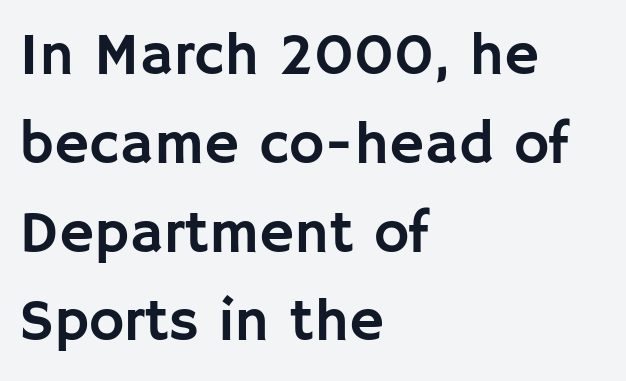
This is the regular roman posture of the typeface. Honestly, the row spacing looks completely unremarkable. Reading down the block, your eye returns to a fixed left position each line. The space directly below the letters is spotless. These lines are rendered in a variable-pitch font.
